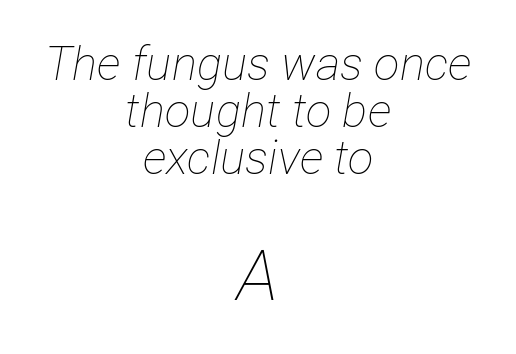
{"italic": "yes", "lean": "right", "slant_degrees": 12, "bold": "no", "weight": "thin", "width": "condensed", "stroke_contrast": "low", "x_height": "medium", "monospaced": "no", "underline": "no", "align": "center", "line_spacing": "tight", "line_spacing_ratio": 1.0, "letter_spacing": "normal", "letter_spacing_em": 0.0, "larger_block": "second", "size_ratio": 1.51, "glyph_px": 71}
